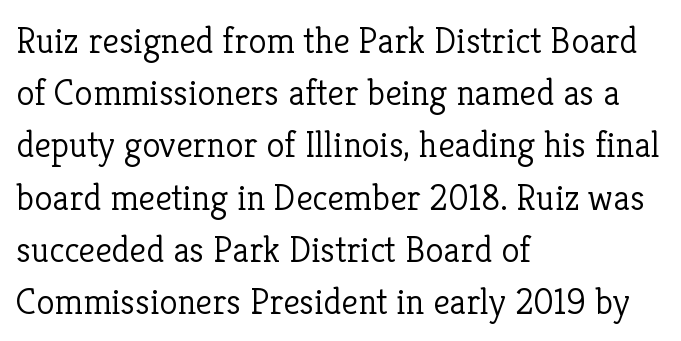
The weight tops out at a normal text grade. Notice how descenders clear the ascenders below comfortably — that's standard leading. A clean baseline with only descenders dipping below it. Visually the block forms a straight wall on the left and a jagged coastline on the right. Does extra space separate the letters? No, they use regular spacing.
